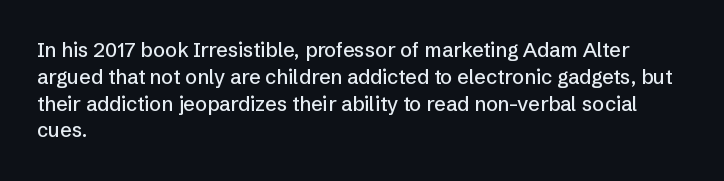
{"italic": "no", "underline": "no", "align": "left", "line_spacing": "normal", "line_spacing_ratio": 1.34, "letter_spacing": "normal", "letter_spacing_em": 0.0, "glyph_px": 20}
